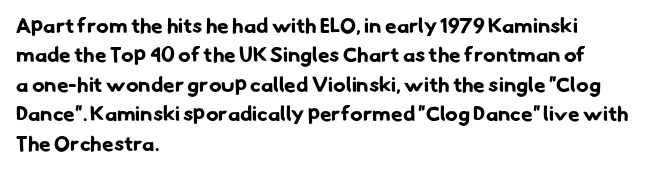
{"bold": "yes", "underline": "no", "align": "left", "line_spacing": "normal", "line_spacing_ratio": 1.4, "letter_spacing": "normal", "letter_spacing_em": 0.0, "glyph_px": 21}
